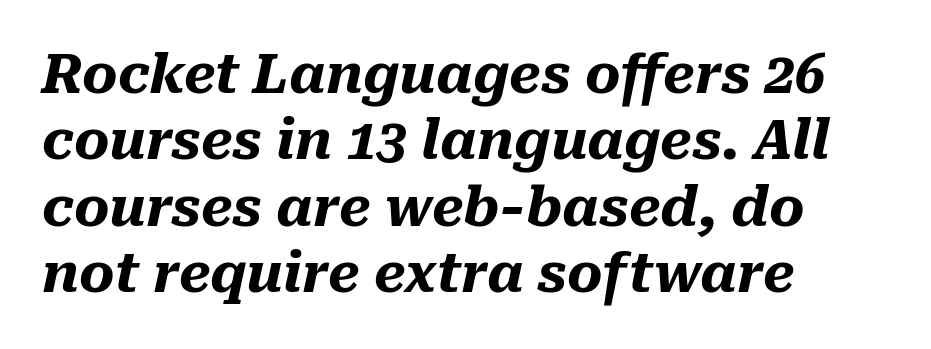
Q: Is the text bold? A: Yes.
Q: Is the text italic (slanted)? A: Yes, it leans right by about 10 degrees.
Q: Is the text underlined? A: No.
Q: How is the paragraph aligned? A: Left-aligned.
Q: Is the spacing between letters normal or unusually wide? A: Normal.
Q: Width (condensed, normal, or wide)? A: Normal.
Q: Stroke contrast? A: Medium.
Q: x-height? A: Medium.
Q: Monospaced? A: No.
